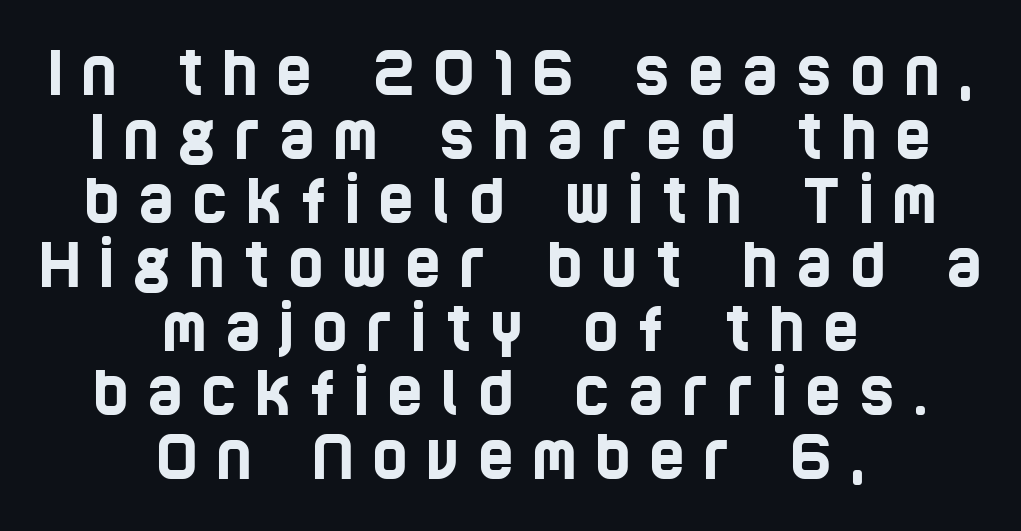
The image shows 61 px condensed sans-serif type; set centered, tight line spacing (1.05x), unusually wide letter spacing (+0.3 em), not underlined; low stroke contrast and a large x-height.
